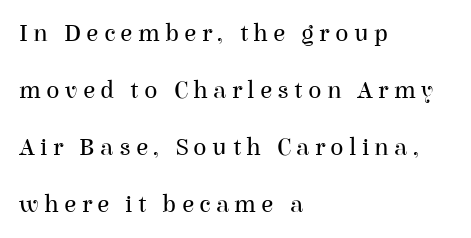
Q: Is the text bold? A: No.
Q: Is the text italic (slanted)? A: No, it is upright.
Q: Is the text underlined? A: No.
Q: How is the paragraph aligned? A: Left-aligned.
Q: Is the spacing between letters normal or unusually wide? A: Unusually wide.
Q: Is the spacing between lines tight, normal or loose? A: Loose.
